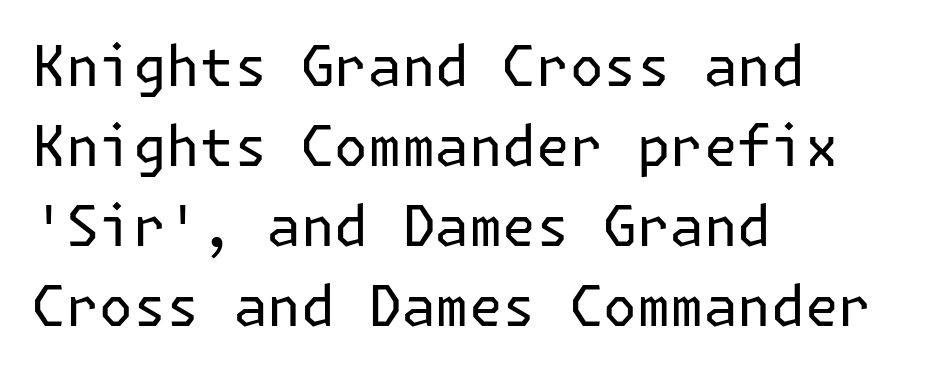
Q: Is the text bold? A: No.
Q: Is the text italic (slanted)? A: No, it is upright.
Q: Is the typeface a serif or a sans-serif typeface? A: Sans-serif.
Q: Is the text underlined? A: No.
Q: How is the paragraph aligned? A: Left-aligned.
Q: Is the spacing between letters normal or unusually wide? A: Normal.
Q: Is the spacing between lines tight, normal or loose? A: Normal.
Q: Width (condensed, normal, or wide)? A: Normal.
Q: Stroke contrast? A: Low.
Q: x-height? A: Medium.
